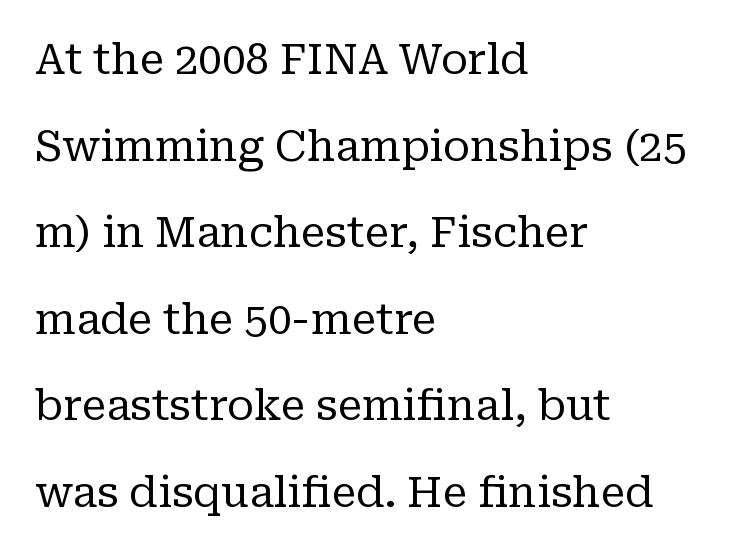
{"serif": "yes", "italic": "no", "bold": "no", "weight": "regular", "width": "normal", "stroke_contrast": "low", "x_height": "medium", "monospaced": "no", "underline": "no", "align": "left", "line_spacing": "loose", "line_spacing_ratio": 2.06, "letter_spacing": "normal", "letter_spacing_em": 0.0, "glyph_px": 42}
